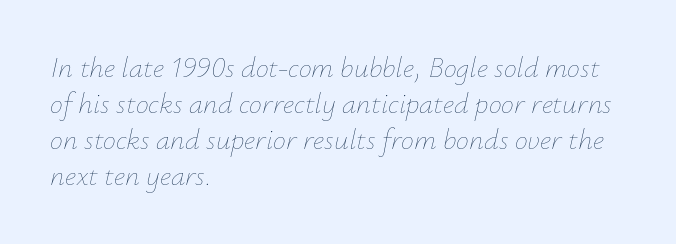
{"italic": "yes", "lean": "right", "slant_degrees": 12, "bold": "no", "weight": "thin", "width": "normal", "stroke_contrast": "low", "x_height": "small", "monospaced": "no", "underline": "no", "align": "left", "line_spacing_ratio": 1.24, "letter_spacing": "normal", "letter_spacing_em": 0.0, "glyph_px": 29}
